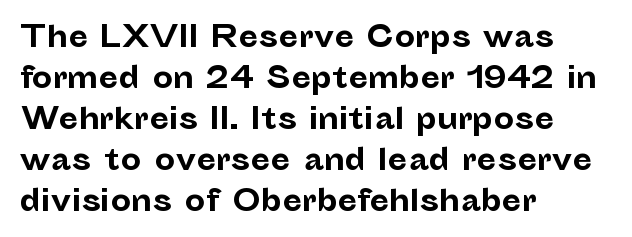
{"serif": "no", "italic": "no", "bold": "yes", "weight": "bold", "width": "normal", "stroke_contrast": "low", "x_height": "medium", "monospaced": "no", "underline": "no", "align": "left", "line_spacing": "normal", "line_spacing_ratio": 1.41, "letter_spacing": "normal", "letter_spacing_em": 0.0, "glyph_px": 29}
